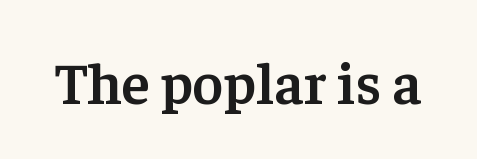
{"serif": "yes", "italic": "no", "bold": "semi", "weight": "semibold", "width": "normal", "stroke_contrast": "low", "x_height": "medium", "monospaced": "no", "underline": "no", "letter_spacing": "normal", "letter_spacing_em": 0.0, "glyph_px": 59}
